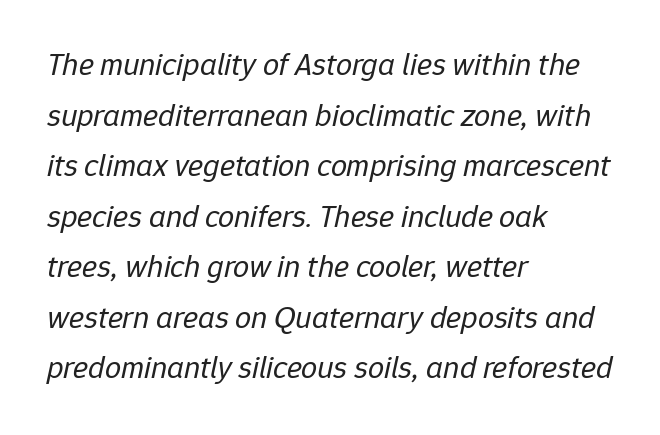
The image shows 32 px regular-weight type, italic (leaning right); set left-aligned, normal line spacing (1.58x), normal letter spacing, not underlined; low stroke contrast and a medium x-height.
